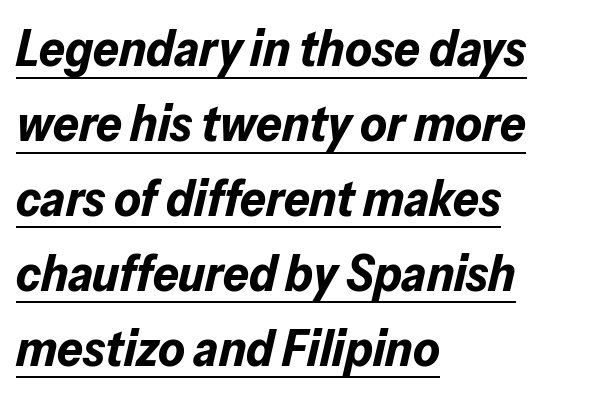
Q: Is the text bold? A: Yes.
Q: Is the text italic (slanted)? A: Yes, it leans right by about 13 degrees.
Q: Is the text underlined? A: Yes.
Q: How is the paragraph aligned? A: Left-aligned.
Q: Is the spacing between letters normal or unusually wide? A: Normal.
Q: Is the spacing between lines tight, normal or loose? A: Normal.
Q: Width (condensed, normal, or wide)? A: Normal.
Q: Stroke contrast? A: Low.
Q: x-height? A: Medium.
Q: Monospaced? A: No.
